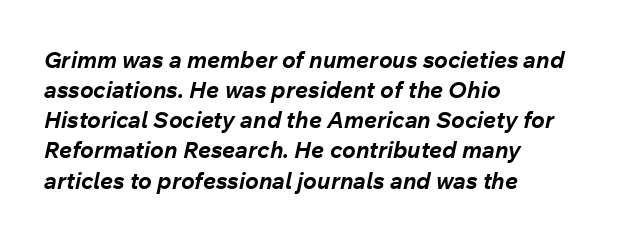
The image shows 23 px bold type, italic (leaning right); set left-aligned, normal line spacing (1.31x), normal letter spacing, not underlined.
